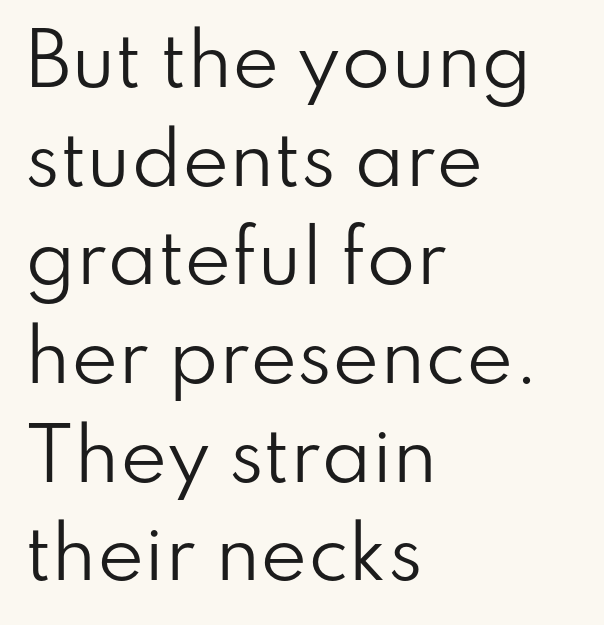
The image shows 71 px regular-weight sans-serif type, upright; set left-aligned, normal line spacing (1.39x), normal letter spacing, not underlined; low stroke contrast and a small x-height.
